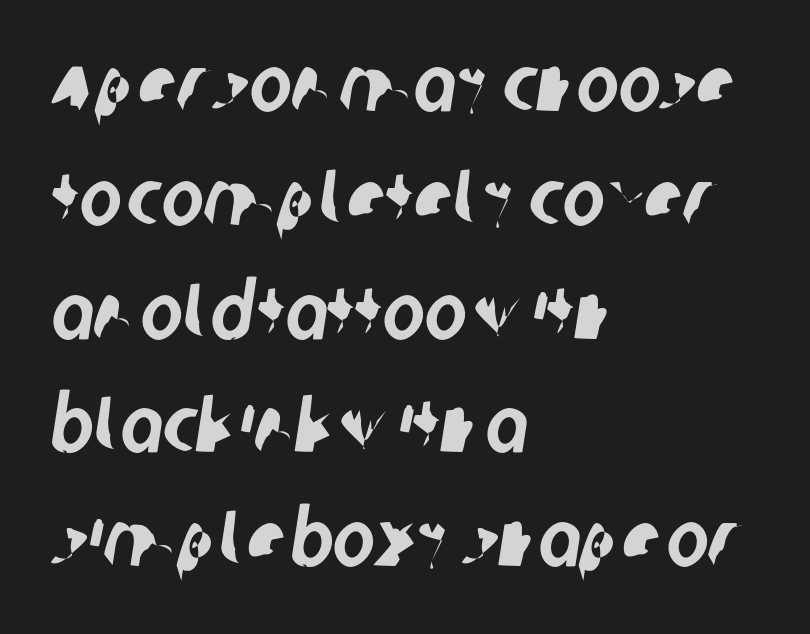
Here the designer chose a conventional face with non-uniform glyph widths. The gap between lines stays unmarked. In terms of letterform style, serifs are entirely absent. A classic flush-left, rag-right setting is used for this passage. Here the glyphs are tracked normally, forming tight word shapes. Regular leading.
